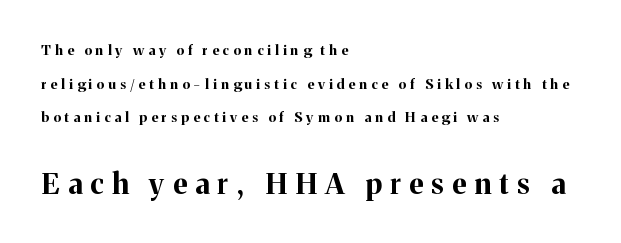
The image shows 29 px bold serif type, upright; set left-aligned, loose line spacing (2.4x), unusually wide letter spacing (+0.29 em), not underlined; the second (bottom) block is 2.07x larger; medium stroke contrast and a medium x-height.
